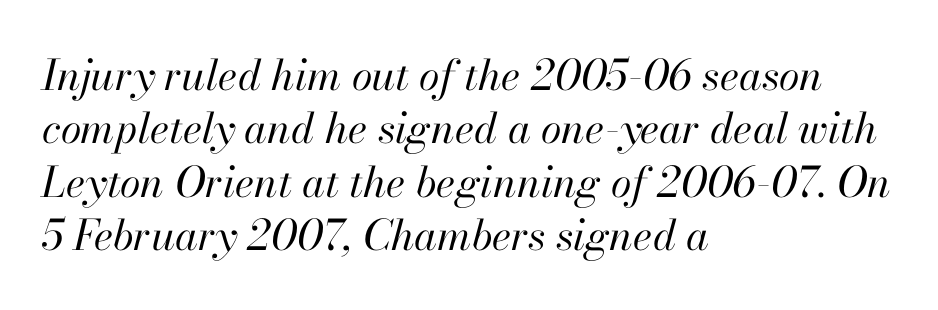
The image shows 42 px regular-weight type, italic (leaning right); set left-aligned, normal line spacing (1.27x), normal letter spacing, not underlined; high stroke contrast and a small x-height.
